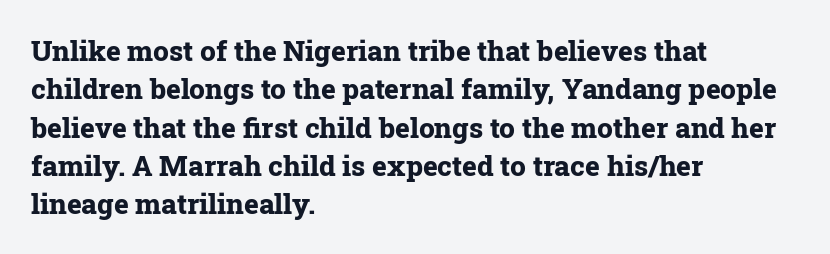
Q: Is the text bold? A: Yes.
Q: Is the text italic (slanted)? A: No, it is upright.
Q: Is the typeface a serif or a sans-serif typeface? A: Serif.
Q: Is the text underlined? A: No.
Q: How is the paragraph aligned? A: Left-aligned.
Q: Is the spacing between letters normal or unusually wide? A: Normal.
Q: Is the spacing between lines tight, normal or loose? A: Normal.
Q: Width (condensed, normal, or wide)? A: Normal.
Q: Stroke contrast? A: Low.
Q: x-height? A: Medium.
Q: Monospaced? A: No.
